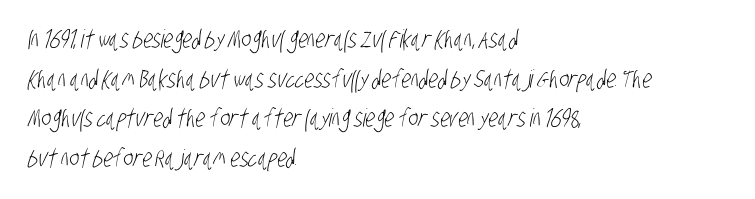
Short and long lines alike share a common starting point at left. Letters have the restrained weight of plain body copy at most. The passage shown stacks its lines at a standard gap. Default kerning and tracking; the words read as compact shapes. Any mark beneath the type? The region is blank.
